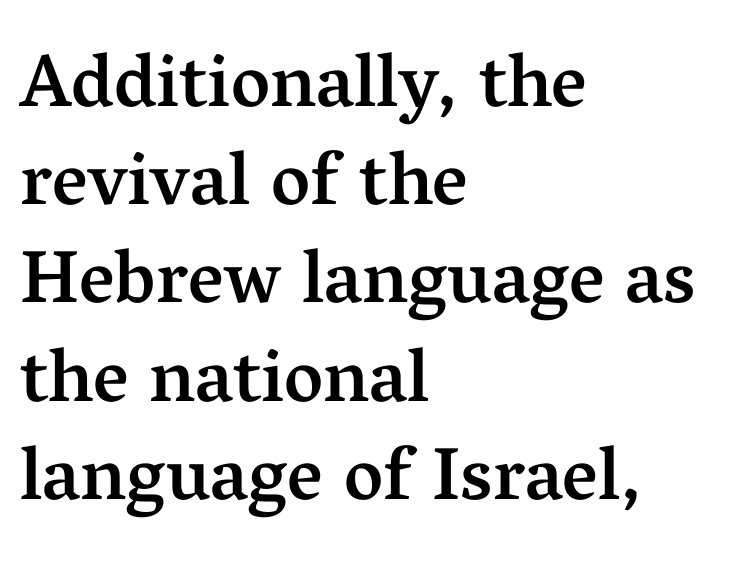
Q: Is the text bold? A: Semi-bold.
Q: Is the text italic (slanted)? A: No, it is upright.
Q: Is the typeface a serif or a sans-serif typeface? A: Serif.
Q: Is the text underlined? A: No.
Q: How is the paragraph aligned? A: Left-aligned.
Q: Is the spacing between letters normal or unusually wide? A: Normal.
Q: Is the spacing between lines tight, normal or loose? A: Normal.
Q: Width (condensed, normal, or wide)? A: Normal.
Q: Stroke contrast? A: Medium.
Q: x-height? A: Medium.
Q: Monospaced? A: No.
